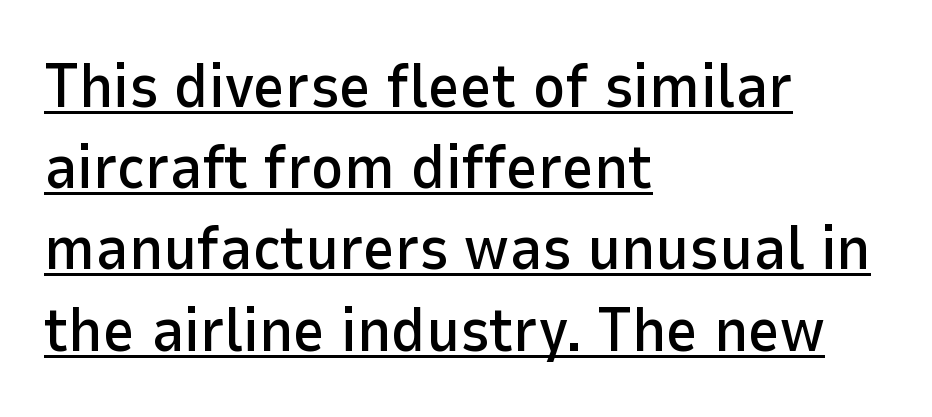
{"serif": "no", "italic": "no", "width": "normal", "stroke_contrast": "low", "x_height": "medium", "monospaced": "no", "underline": "yes", "align": "left", "line_spacing": "normal", "line_spacing_ratio": 1.31, "letter_spacing": "normal", "letter_spacing_em": 0.0, "glyph_px": 62}
